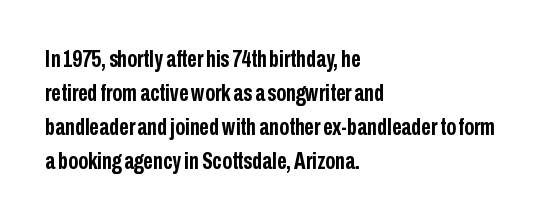
Q: Is the text bold? A: Yes.
Q: Is the text italic (slanted)? A: No, it is upright.
Q: Is the text underlined? A: No.
Q: How is the paragraph aligned? A: Left-aligned.
Q: Is the spacing between letters normal or unusually wide? A: Normal.
Q: Is the spacing between lines tight, normal or loose? A: Normal.
